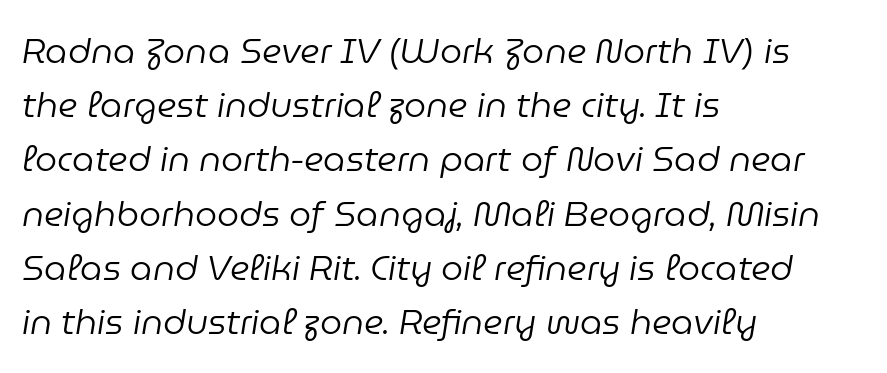
The image shows 35 px regular-weight type, italic (leaning right); set left-aligned, normal line spacing (1.55x), normal letter spacing, not underlined; low stroke contrast and a medium x-height.
